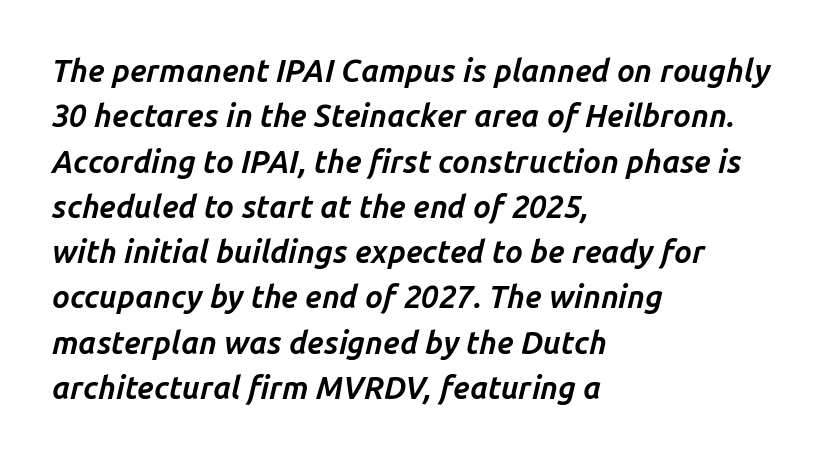
Q: Is the text bold? A: Yes.
Q: Is the text italic (slanted)? A: Yes, it leans right by about 14 degrees.
Q: Is the text underlined? A: No.
Q: How is the paragraph aligned? A: Left-aligned.
Q: Is the spacing between letters normal or unusually wide? A: Normal.
Q: Is the spacing between lines tight, normal or loose? A: Normal.
Q: Width (condensed, normal, or wide)? A: Normal.
Q: Stroke contrast? A: Low.
Q: x-height? A: Medium.
Q: Monospaced? A: No.
